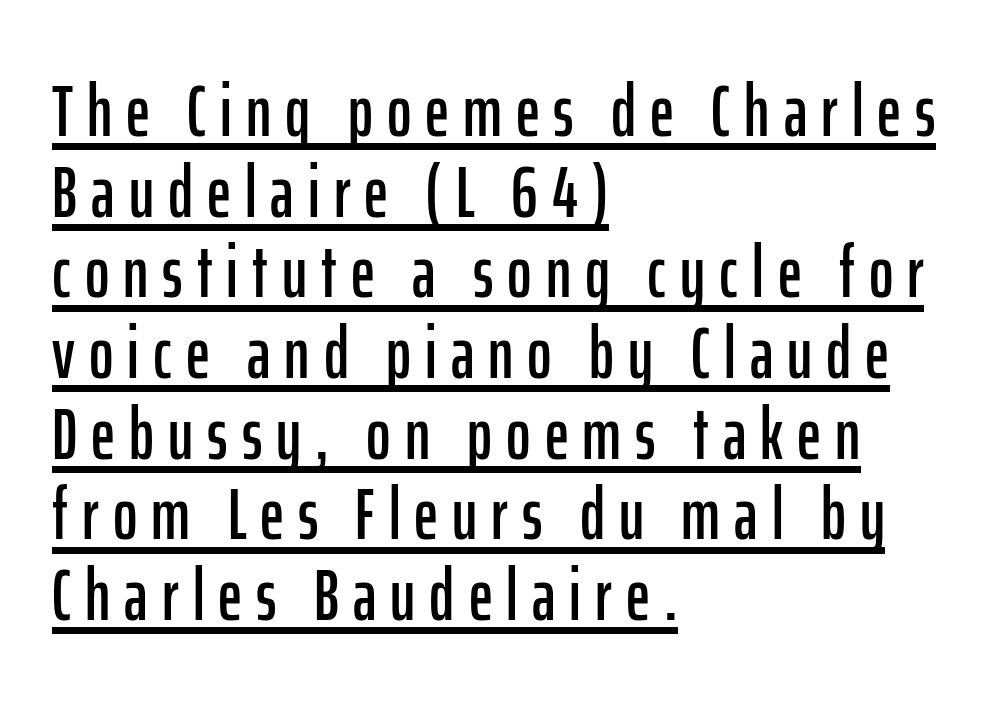
{"serif": "no", "italic": "no", "width": "condensed", "stroke_contrast": "low", "x_height": "medium", "monospaced": "no", "underline": "yes", "align": "left", "line_spacing": "tight", "line_spacing_ratio": 1.09, "glyph_px": 74}
